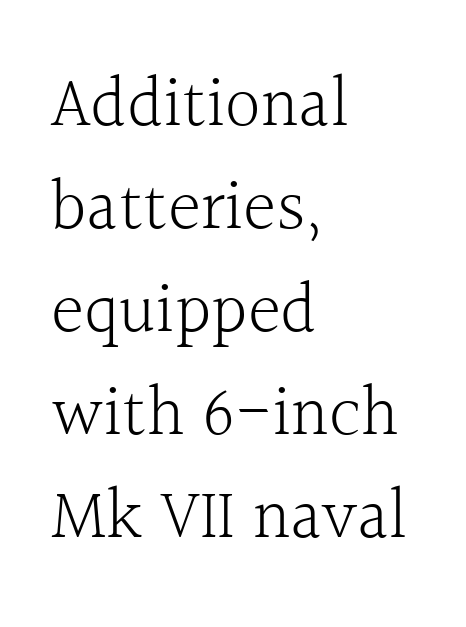
Each line starts at the same left margin while the right side varies. Posture: straight, roman, zero tilt. Ink coverage per letter is moderate at most. Character widths vary here, with narrow letters taking less room than wide ones.
